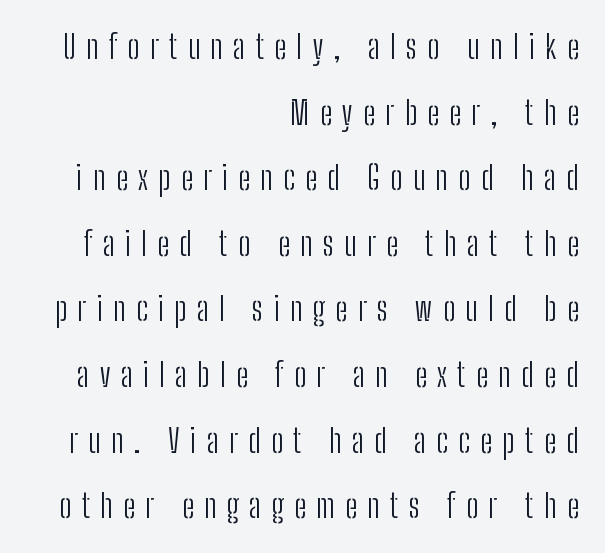
Descender tails drop into unmarked territory. Spacing between characters has been opened up far beyond the box default. Vertically, the passage feels expansive, rows floating well apart. The font sits on the lighter half of the weight spectrum, regular included. Looks like regular typesetting: each glyph gets only the width it needs. Right-aligned paragraph, ragged on the left.
